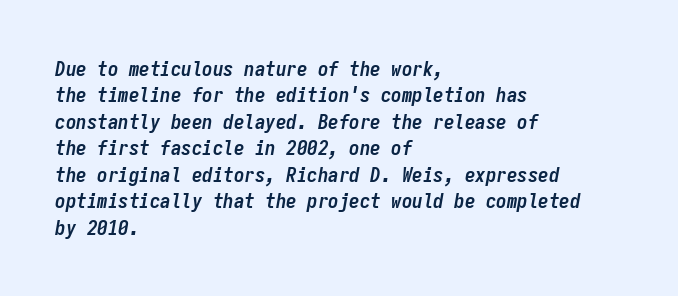
The rendering uses a bold face; every stroke is thick and dark. The line-height multiplier appears to be the usual default. Reading down the block, your eye returns to a fixed left position each line. The baseline area is clear.
